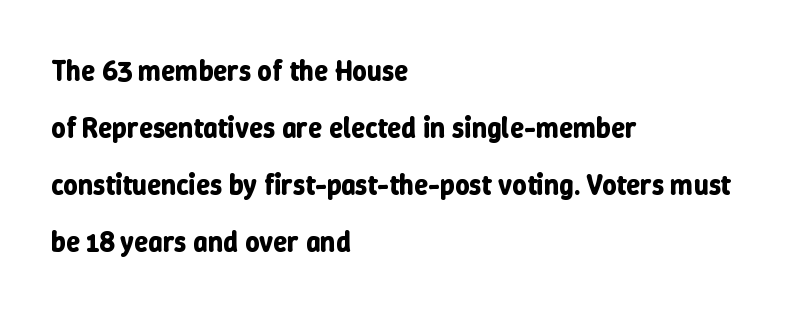
The glyphs are unaccompanied by any horizontal stroke below them. Strokes here are thick enough to call this a true bold. Notice the wide empty band between every row — that's loose leading. Standard letterfit; no display-style spreading of the glyphs. The typography opts for an upright posture over an oblique one.
